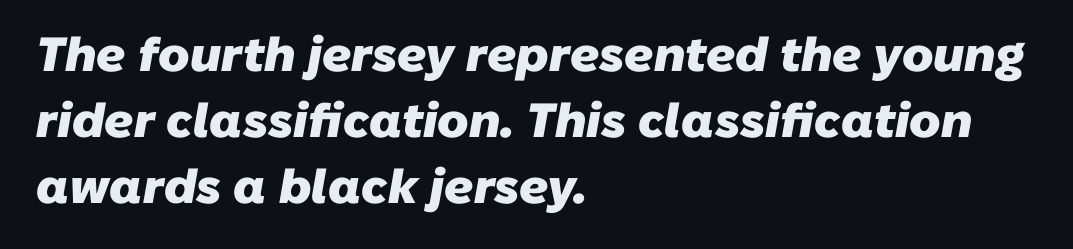
Is the block centered? No — it sits flush against the left margin. Is the letter spacing exaggerated? No — it looks like the ordinary default. Think of a printed novel: that variable character pitch is what you see here. The baseline area is clear.
